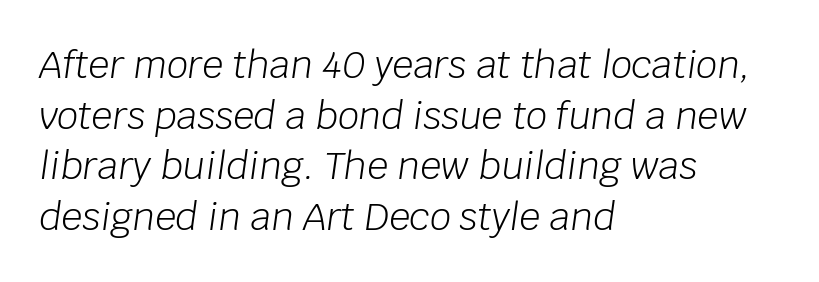
The image shows 37 px light type, italic (leaning right); set left-aligned, normal line spacing (1.37x), normal letter spacing, not underlined; low stroke contrast and a large x-height.
